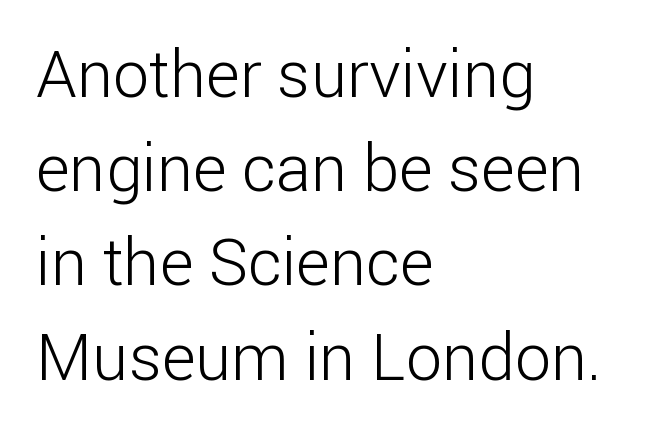
{"serif": "no", "italic": "no", "bold": "no", "weight": "light", "width": "normal", "stroke_contrast": "low", "x_height": "medium", "monospaced": "no", "underline": "no", "align": "left", "line_spacing": "normal", "line_spacing_ratio": 1.45, "letter_spacing": "normal", "letter_spacing_em": 0.0, "glyph_px": 65}
